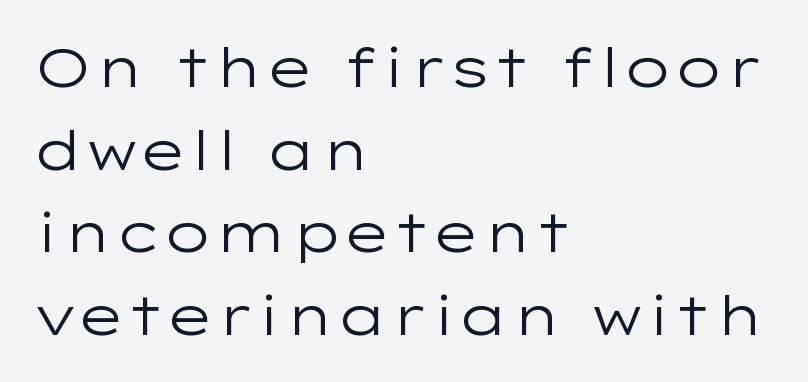
Q: Is the text bold? A: No.
Q: Is the text italic (slanted)? A: No, it is upright.
Q: Is the typeface a serif or a sans-serif typeface? A: Sans-serif.
Q: Is the text underlined? A: No.
Q: How is the paragraph aligned? A: Left-aligned.
Q: Is the spacing between letters normal or unusually wide? A: Normal.
Q: Is the spacing between lines tight, normal or loose? A: Normal.
Q: Width (condensed, normal, or wide)? A: Wide.
Q: Stroke contrast? A: Low.
Q: x-height? A: Medium.
Q: Monospaced? A: No.
